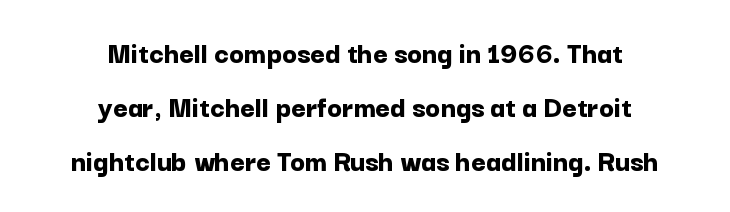
Notice how the stems are strictly vertical — no italics here. The compositor balanced each line on the midline. Summary of weight: heavy, a full bold. The line texture is even and compact thanks to regular tracking. The passage shown is typed in a proportional face where columns would drift. The area under the type is left untouched.
